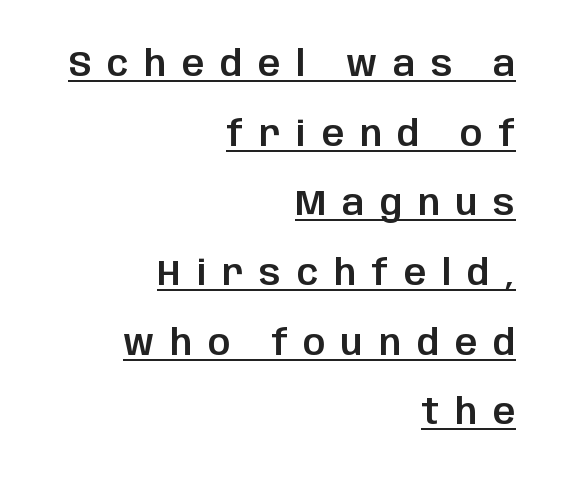
Q: Is the text italic (slanted)? A: No, it is upright.
Q: Is the typeface a serif or a sans-serif typeface? A: Sans-serif.
Q: Is the text underlined? A: Yes.
Q: How is the paragraph aligned? A: Right-aligned.
Q: Is the spacing between letters normal or unusually wide? A: Unusually wide.
Q: Is the spacing between lines tight, normal or loose? A: Loose.
Q: Width (condensed, normal, or wide)? A: Normal.
Q: Stroke contrast? A: Low.
Q: x-height? A: Large.
Q: Monospaced? A: No.
